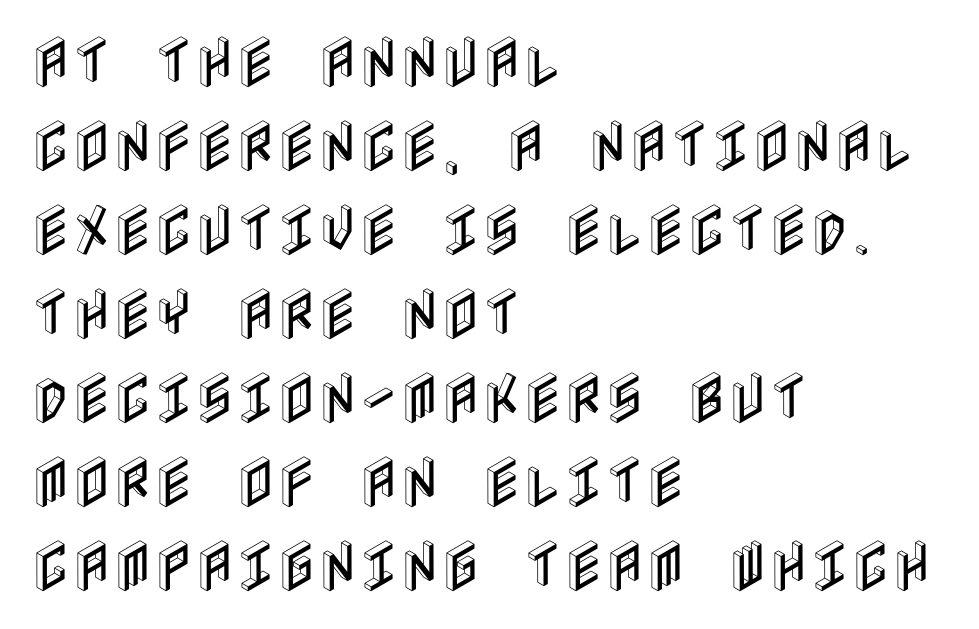
The image shows 56 px condensed type, upright; set left-aligned, normal line spacing (1.5x), normal letter spacing, not underlined; a large x-height.
